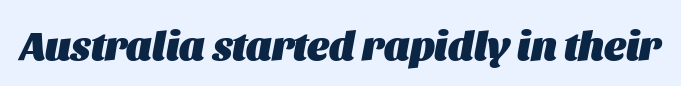
The image shows 41 px heavy type, italic (leaning right); set normal letter spacing, not underlined; medium stroke contrast and a large x-height.
